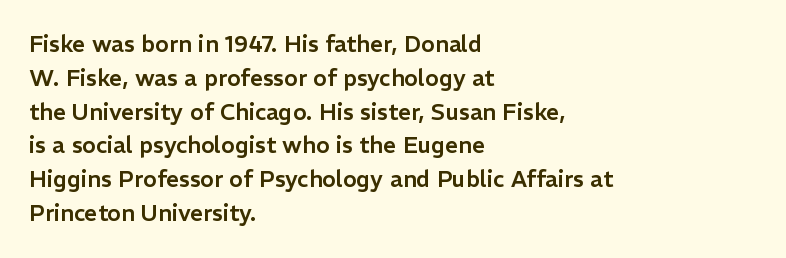
Q: Is the text italic (slanted)? A: No, it is upright.
Q: Is the text underlined? A: No.
Q: How is the paragraph aligned? A: Left-aligned.
Q: Is the spacing between letters normal or unusually wide? A: Normal.
Q: Is the spacing between lines tight, normal or loose? A: Normal.
